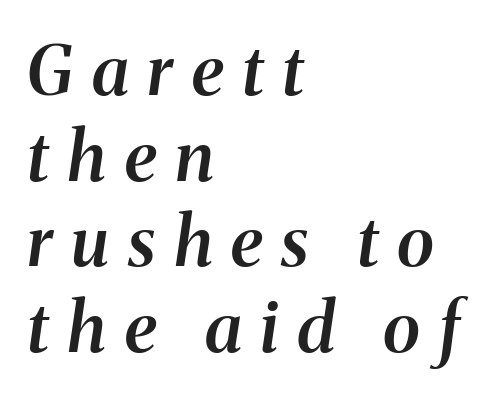
{"serif": "yes", "italic": "yes", "lean": "right", "slant_degrees": 8, "bold": "semi", "weight": "semibold", "width": "normal", "stroke_contrast": "medium", "x_height": "medium", "monospaced": "no", "underline": "no", "align": "left", "line_spacing_ratio": 1.24, "letter_spacing": "wide", "letter_spacing_em": 0.27, "glyph_px": 69}
